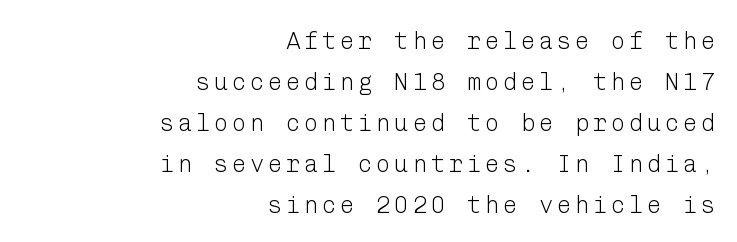
{"italic": "no", "bold": "no", "underline": "no", "align": "right", "line_spacing_ratio": 1.71, "glyph_px": 24}
